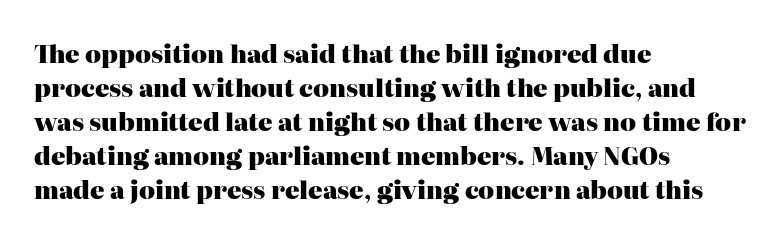
The passage shown stacks its lines at a standard gap. These lines keep a tight, regular rhythm from letter to letter. Descenders hang freely into open space. The sample has been set heavy, in full bold. Leftover space on each line is placed entirely after the last word. Nope, not italic — everything's standing straight.
